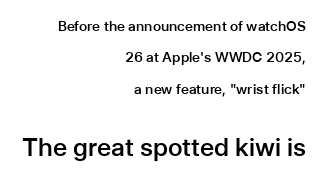
{"italic": "no", "bold": "semi", "underline": "no", "align": "right", "line_spacing": "loose", "line_spacing_ratio": 2.24, "letter_spacing": "normal", "letter_spacing_em": 0.0, "larger_block": "second", "size_ratio": 1.79, "glyph_px": 25}
